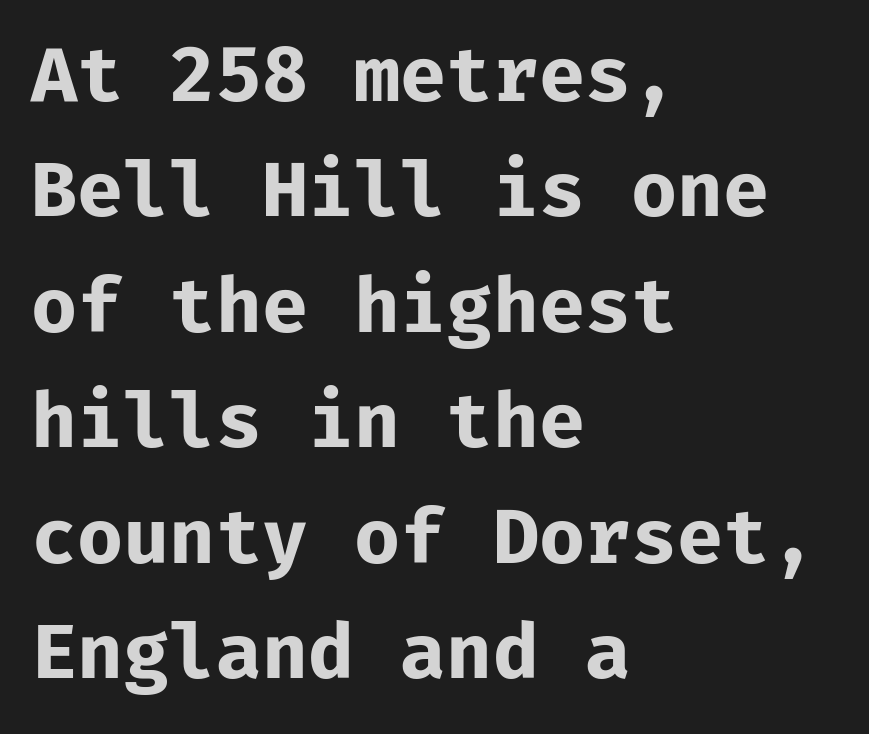
The image shows 75 px bold sans-serif type, upright, monospaced; set left-aligned, normal line spacing (1.54x), normal letter spacing, not underlined; low stroke contrast and a medium x-height.
